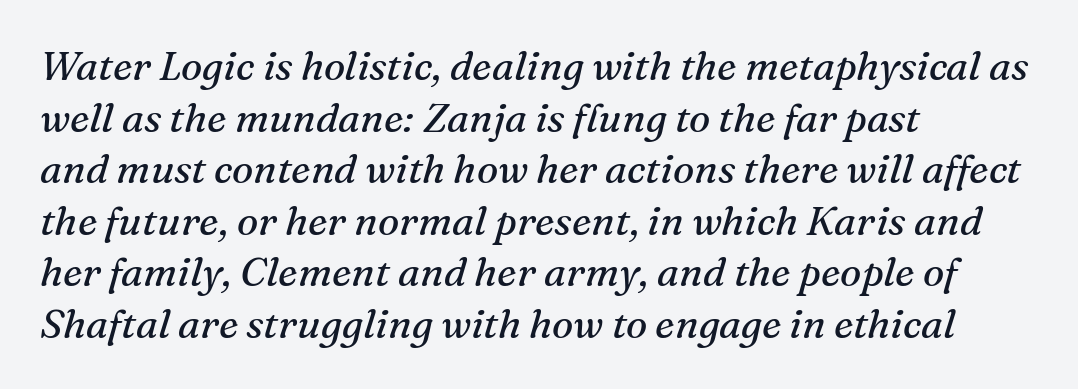
Regarding serifs, this sample has them. Unmarked baselines from the first word to the last. What stands out about the letter spacing? Nothing — it is the standard amount. Notice how the stems are inclined rather than vertical — that's the hallmark of italics.
